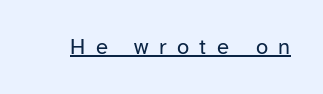
{"italic": "no", "bold": "no", "underline": "yes", "letter_spacing": "wide", "letter_spacing_em": 0.47, "glyph_px": 22}
